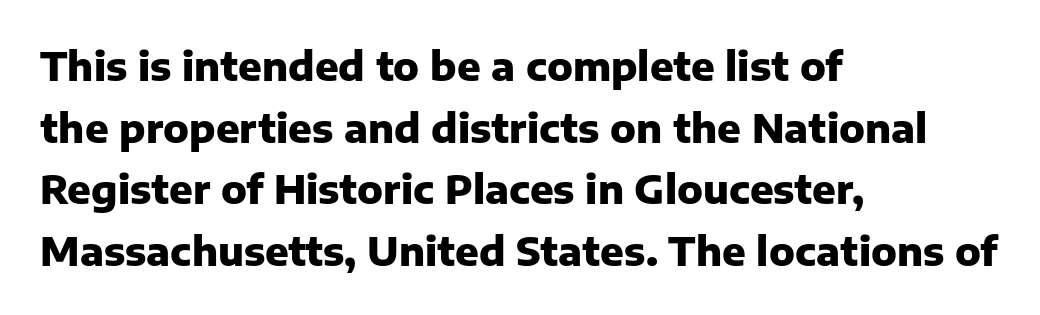
The image shows 39 px heavy sans-serif type, upright; set left-aligned, normal line spacing (1.58x), normal letter spacing, not underlined; low stroke contrast and a medium x-height.
